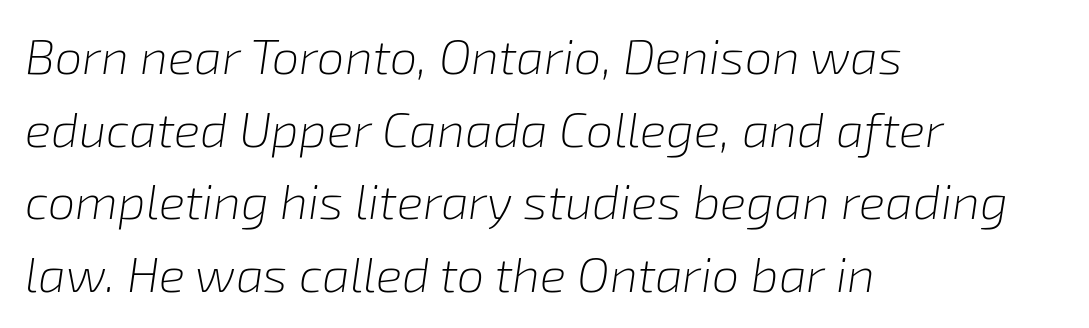
{"italic": "yes", "lean": "right", "slant_degrees": 8, "bold": "no", "weight": "light", "width": "normal", "stroke_contrast": "low", "x_height": "medium", "monospaced": "no", "underline": "no", "align": "left", "line_spacing": "normal", "line_spacing_ratio": 1.48, "letter_spacing": "normal", "letter_spacing_em": 0.0, "glyph_px": 49}
